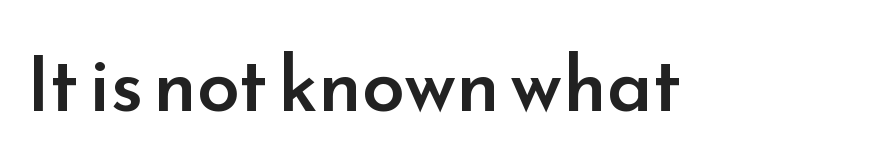
Is this a fixed-width face? No — the glyphs have proportional, varying widths. The horizontal fit of the characters is conventional and even. Descenders hang freely into open space. In terms of letterform style, serifs are entirely absent.
